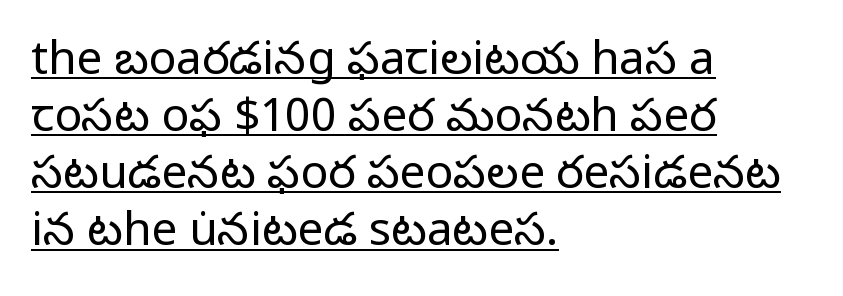
The string is rendered with underlining switched on. The face looks like a standard text weight, possibly lighter. Compared with a centered layout, this one pins lines to the left instead. Designer's note — italics off, roman on. Spacing verdict: proportional, widths tailored to each character. Examine the stroke ends and you'll find no serifs.
